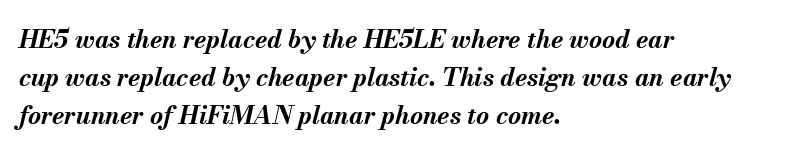
Q: Is the text bold? A: Yes.
Q: Is the text italic (slanted)? A: Yes, it leans right by about 13 degrees.
Q: Is the text underlined? A: No.
Q: How is the paragraph aligned? A: Left-aligned.
Q: Is the spacing between letters normal or unusually wide? A: Normal.
Q: Is the spacing between lines tight, normal or loose? A: Normal.
